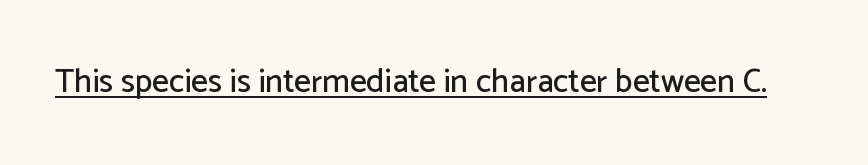
{"serif": "no", "italic": "no", "width": "normal", "stroke_contrast": "low", "x_height": "medium", "monospaced": "no", "underline": "yes", "letter_spacing": "normal", "letter_spacing_em": 0.0, "glyph_px": 33}
